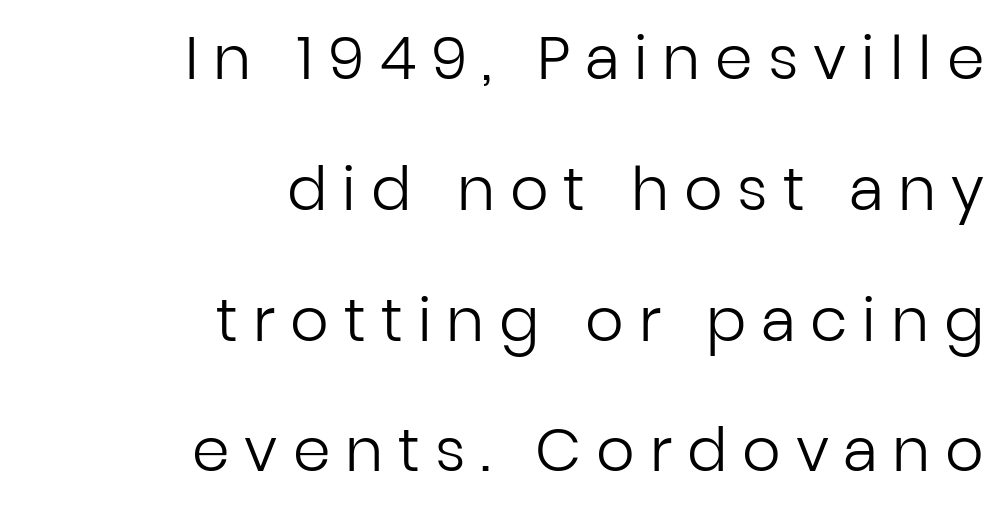
{"serif": "no", "italic": "no", "bold": "no", "weight": "regular", "width": "normal", "stroke_contrast": "low", "x_height": "medium", "monospaced": "no", "underline": "no", "align": "right", "line_spacing": "loose", "line_spacing_ratio": 2.18, "letter_spacing": "wide", "letter_spacing_em": 0.25, "glyph_px": 60}
